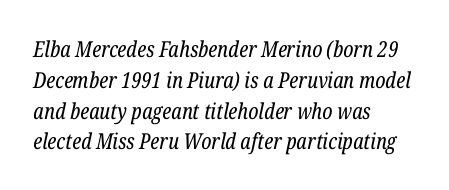
Q: Is the text bold? A: No.
Q: Is the text italic (slanted)? A: Yes, it leans right by about 12 degrees.
Q: Is the text underlined? A: No.
Q: How is the paragraph aligned? A: Left-aligned.
Q: Is the spacing between letters normal or unusually wide? A: Normal.
Q: Is the spacing between lines tight, normal or loose? A: Normal.
